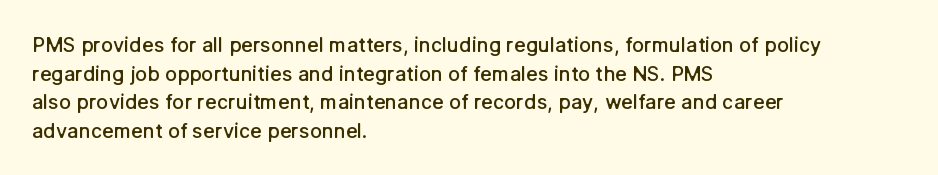
Q: Is the text bold? A: Semi-bold.
Q: Is the text italic (slanted)? A: No, it is upright.
Q: Is the text underlined? A: No.
Q: How is the paragraph aligned? A: Left-aligned.
Q: Is the spacing between letters normal or unusually wide? A: Normal.
Q: Is the spacing between lines tight, normal or loose? A: Normal.
